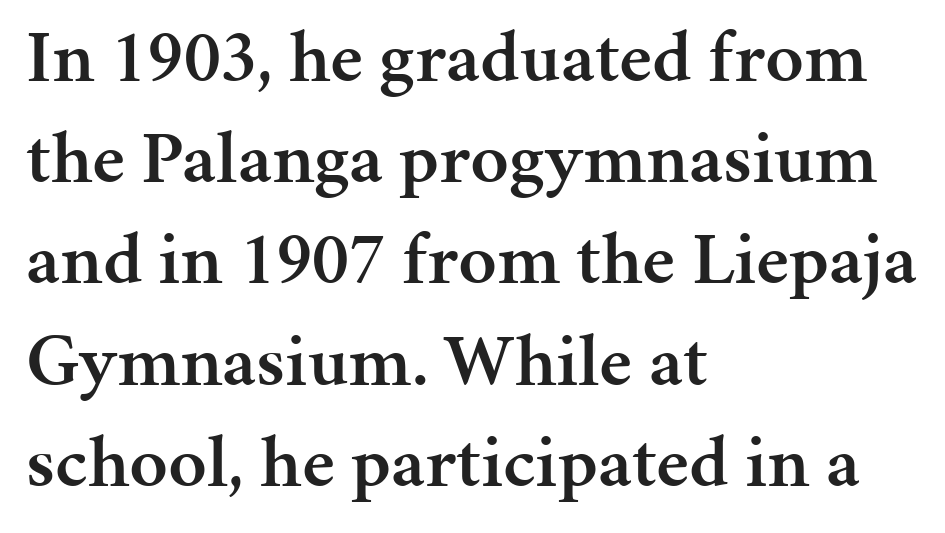
Q: Is the text bold? A: Semi-bold.
Q: Is the text italic (slanted)? A: No, it is upright.
Q: Is the typeface a serif or a sans-serif typeface? A: Serif.
Q: Is the text underlined? A: No.
Q: How is the paragraph aligned? A: Left-aligned.
Q: Is the spacing between letters normal or unusually wide? A: Normal.
Q: Is the spacing between lines tight, normal or loose? A: Normal.
Q: Width (condensed, normal, or wide)? A: Normal.
Q: Stroke contrast? A: Medium.
Q: x-height? A: Medium.
Q: Monospaced? A: No.
